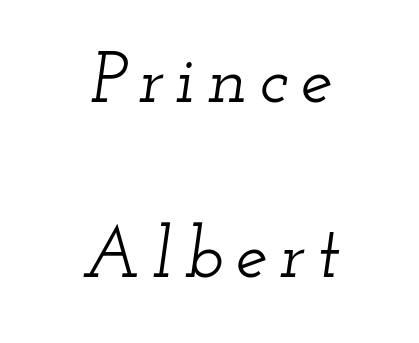
A student would call this center alignment; a typographer would say set centered. Varying glyph widths throughout — classic text-font behaviour. Glance below the letters and you will spot only blank space. The type family on display is of the serif kind. A typesetter would mark this as italic. The lines are spread far apart with generous leading.
